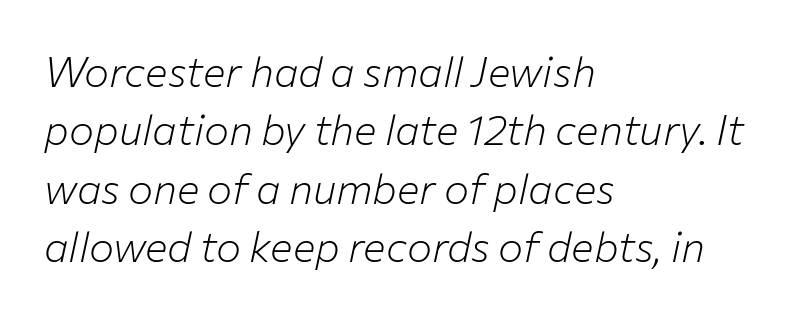
{"italic": "yes", "lean": "right", "slant_degrees": 12, "bold": "no", "weight": "light", "width": "normal", "stroke_contrast": "low", "x_height": "medium", "monospaced": "no", "underline": "no", "align": "left", "line_spacing": "normal", "line_spacing_ratio": 1.39, "letter_spacing": "normal", "letter_spacing_em": 0.0, "glyph_px": 42}
